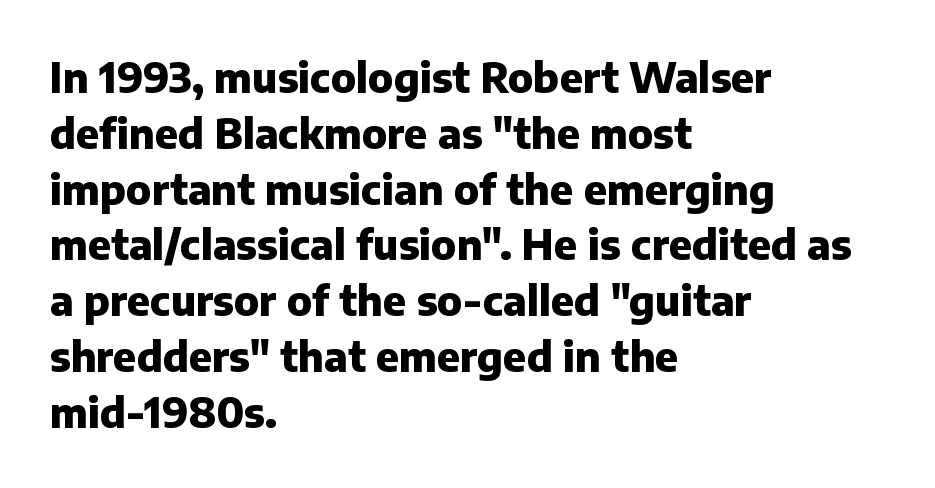
Q: Is the text bold? A: Yes.
Q: Is the text italic (slanted)? A: No, it is upright.
Q: Is the typeface a serif or a sans-serif typeface? A: Sans-serif.
Q: Is the text underlined? A: No.
Q: How is the paragraph aligned? A: Left-aligned.
Q: Is the spacing between letters normal or unusually wide? A: Normal.
Q: Is the spacing between lines tight, normal or loose? A: Normal.
Q: Width (condensed, normal, or wide)? A: Normal.
Q: Stroke contrast? A: Low.
Q: x-height? A: Medium.
Q: Monospaced? A: No.
